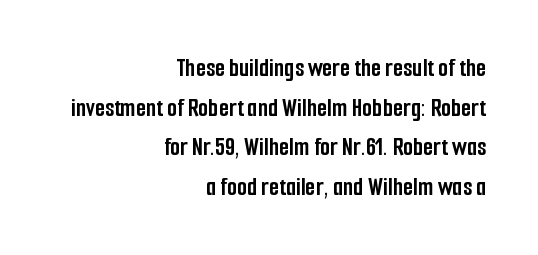
The line-height multiplier appears to be the usual default. Notice how the passage keeps a crisp vertical edge on the right only. Plain, unruled lines of type. Honestly, the letter spacing is just normal — you wouldn't notice it. Each glyph is drawn with heavy, bold strokes.
